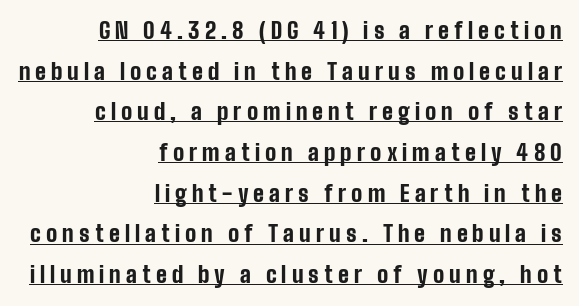
Q: Is the text bold? A: Yes.
Q: Is the text italic (slanted)? A: No, it is upright.
Q: Is the text underlined? A: Yes.
Q: How is the paragraph aligned? A: Right-aligned.
Q: Is the spacing between letters normal or unusually wide? A: Unusually wide.
